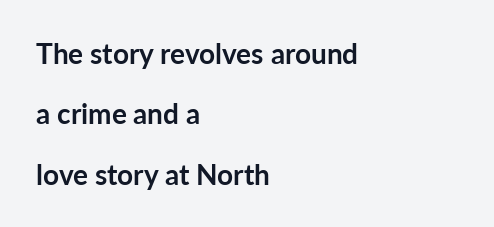
{"serif": "no", "italic": "no", "bold": "yes", "weight": "semibold", "width": "normal", "stroke_contrast": "low", "x_height": "medium", "monospaced": "no", "underline": "no", "align": "left", "line_spacing": "loose", "line_spacing_ratio": 2.16, "letter_spacing": "normal", "letter_spacing_em": 0.0, "glyph_px": 28}
